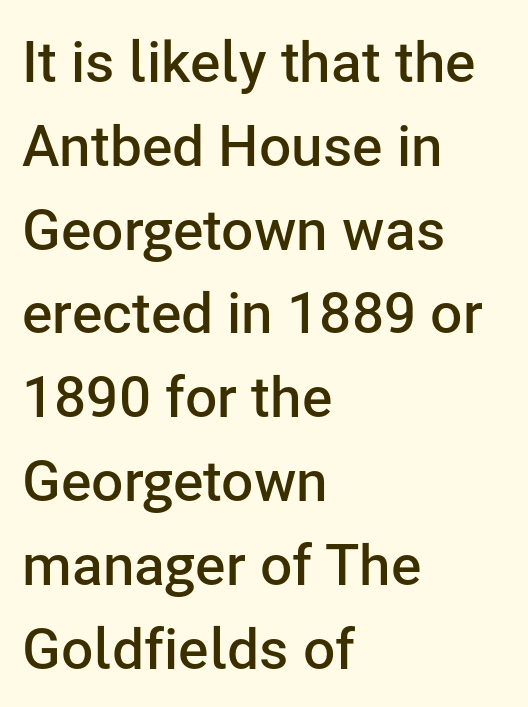
{"serif": "no", "italic": "no", "bold": "semi", "weight": "semibold", "width": "normal", "stroke_contrast": "low", "x_height": "medium", "monospaced": "no", "underline": "no", "align": "left", "line_spacing": "normal", "line_spacing_ratio": 1.47, "letter_spacing": "normal", "letter_spacing_em": 0.0, "glyph_px": 57}
